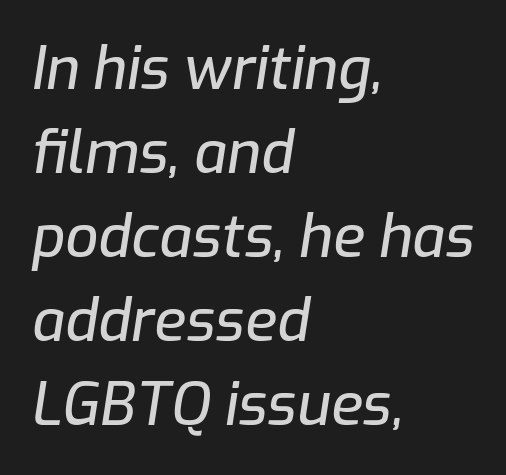
Q: Is the text italic (slanted)? A: Yes, it leans right by about 9 degrees.
Q: Is the text underlined? A: No.
Q: How is the paragraph aligned? A: Left-aligned.
Q: Is the spacing between letters normal or unusually wide? A: Normal.
Q: Is the spacing between lines tight, normal or loose? A: Normal.
Q: Width (condensed, normal, or wide)? A: Normal.
Q: Stroke contrast? A: Low.
Q: x-height? A: Medium.
Q: Monospaced? A: No.
